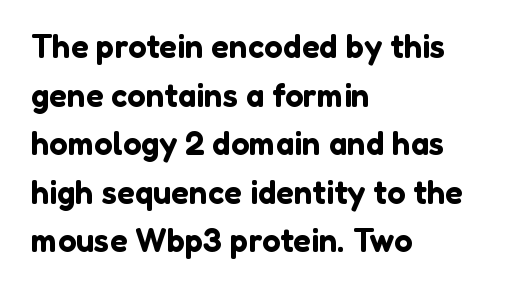
{"serif": "no", "italic": "no", "width": "normal", "stroke_contrast": "low", "x_height": "medium", "monospaced": "no", "underline": "no", "align": "left", "line_spacing": "normal", "line_spacing_ratio": 1.47, "letter_spacing": "normal", "letter_spacing_em": 0.0, "glyph_px": 33}
